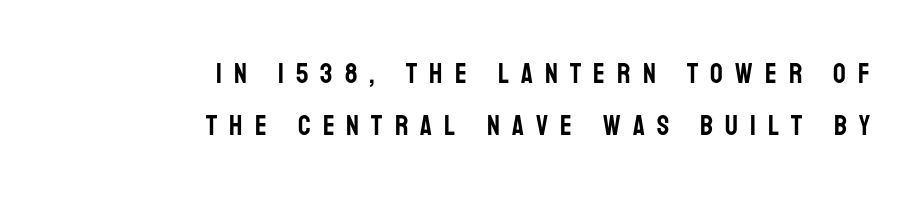
Q: Is the text italic (slanted)? A: No, it is upright.
Q: Is the typeface a serif or a sans-serif typeface? A: Sans-serif.
Q: Is the text underlined? A: No.
Q: How is the paragraph aligned? A: Right-aligned.
Q: Is the spacing between letters normal or unusually wide? A: Unusually wide.
Q: Width (condensed, normal, or wide)? A: Condensed.
Q: Stroke contrast? A: Low.
Q: x-height? A: Large.
Q: Monospaced? A: No.
